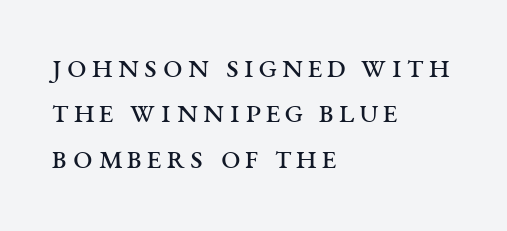
Q: Is the text bold? A: No.
Q: Is the text italic (slanted)? A: No, it is upright.
Q: Is the typeface a serif or a sans-serif typeface? A: Serif.
Q: Is the text underlined? A: No.
Q: How is the paragraph aligned? A: Left-aligned.
Q: Is the spacing between lines tight, normal or loose? A: Normal.
Q: Width (condensed, normal, or wide)? A: Wide.
Q: Stroke contrast? A: Medium.
Q: x-height? A: Large.
Q: Monospaced? A: No.
